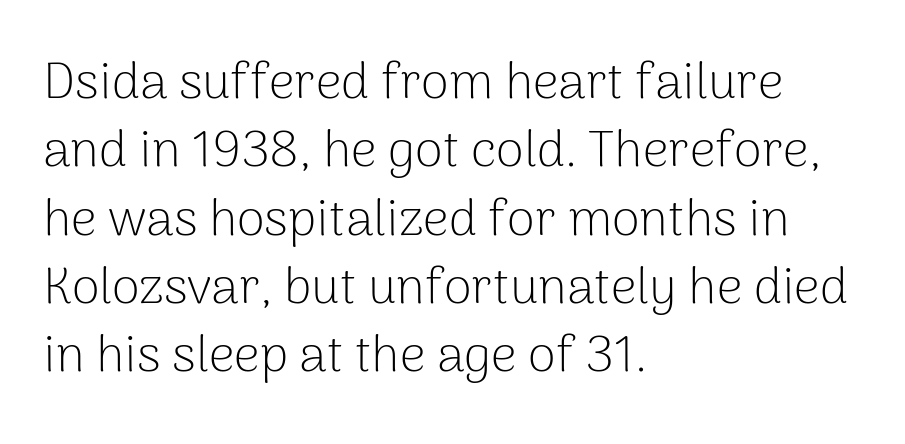
The image shows 51 px light sans-serif type, upright; set left-aligned, normal line spacing (1.34x), normal letter spacing, not underlined; low stroke contrast and a medium x-height.
